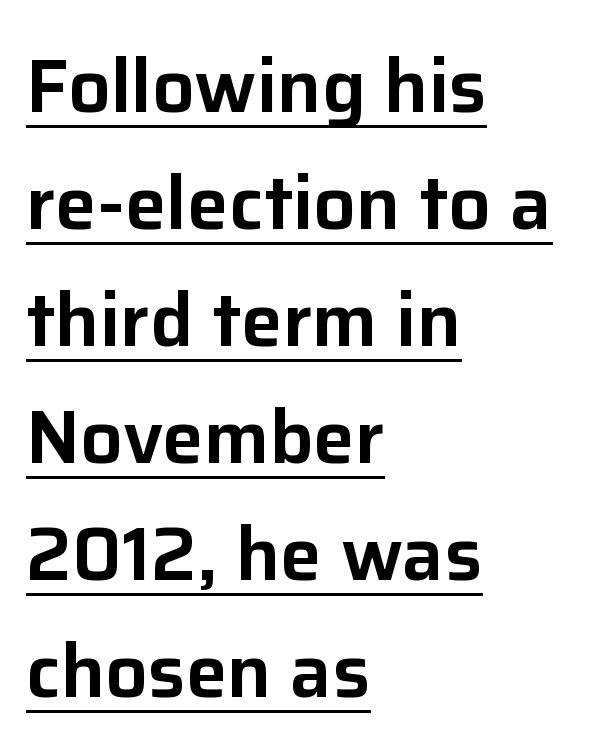
Q: Is the text italic (slanted)? A: No, it is upright.
Q: Is the typeface a serif or a sans-serif typeface? A: Sans-serif.
Q: Is the text underlined? A: Yes.
Q: How is the paragraph aligned? A: Left-aligned.
Q: Is the spacing between letters normal or unusually wide? A: Normal.
Q: Is the spacing between lines tight, normal or loose? A: Normal.
Q: Width (condensed, normal, or wide)? A: Normal.
Q: Stroke contrast? A: Low.
Q: x-height? A: Medium.
Q: Monospaced? A: No.
